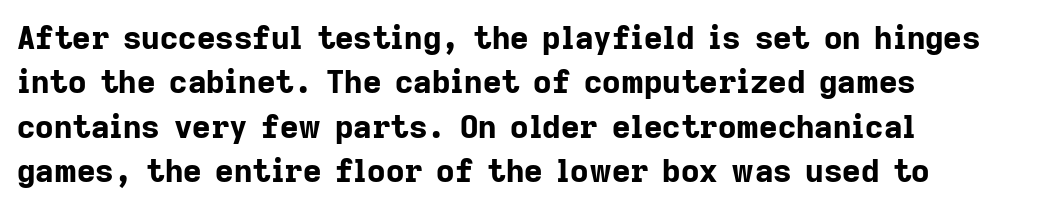
The image shows 32 px bold sans-serif type, upright; set left-aligned, normal line spacing (1.39x), normal letter spacing, not underlined; low stroke contrast and a medium x-height.
